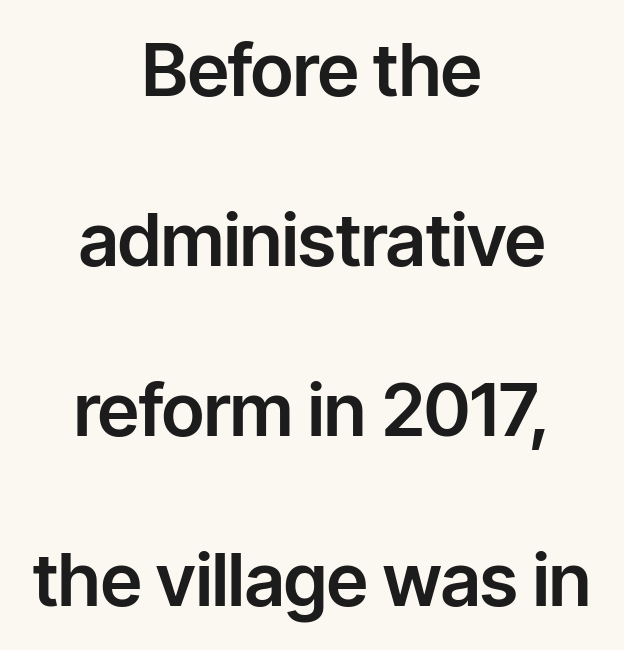
Q: Is the text italic (slanted)? A: No, it is upright.
Q: Is the typeface a serif or a sans-serif typeface? A: Sans-serif.
Q: Is the text underlined? A: No.
Q: How is the paragraph aligned? A: Centered.
Q: Is the spacing between letters normal or unusually wide? A: Normal.
Q: Is the spacing between lines tight, normal or loose? A: Loose.
Q: Width (condensed, normal, or wide)? A: Normal.
Q: Stroke contrast? A: Low.
Q: x-height? A: Medium.
Q: Monospaced? A: No.
